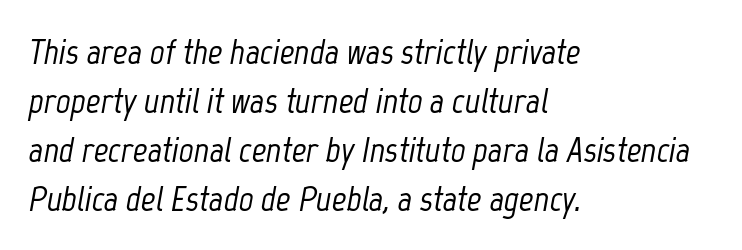
Descenders are the only things crossing below the line. The rendering uses natural spacing where letterforms have individual widths. Inter-character spacing is left at the font's built-in metrics. These lines sit exactly where default settings would place them. The font's italic variant was chosen for this text. All the whitespace from short lines collects on the right.
